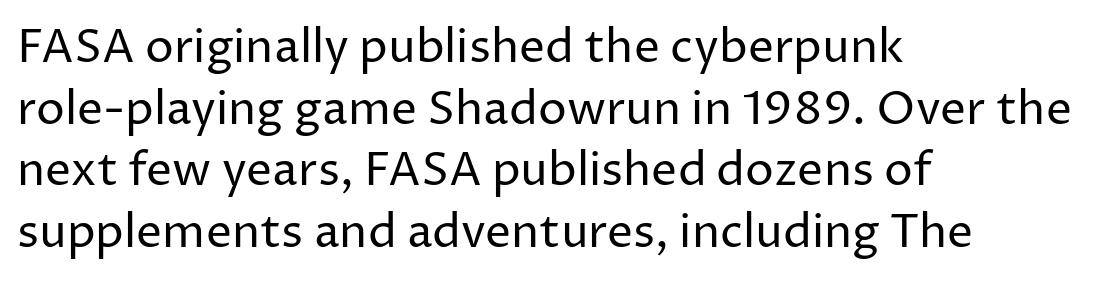
{"serif": "no", "italic": "no", "bold": "no", "weight": "regular", "width": "normal", "stroke_contrast": "low", "x_height": "medium", "monospaced": "no", "underline": "no", "align": "left", "line_spacing": "normal", "line_spacing_ratio": 1.34, "letter_spacing": "normal", "letter_spacing_em": 0.0, "glyph_px": 46}
